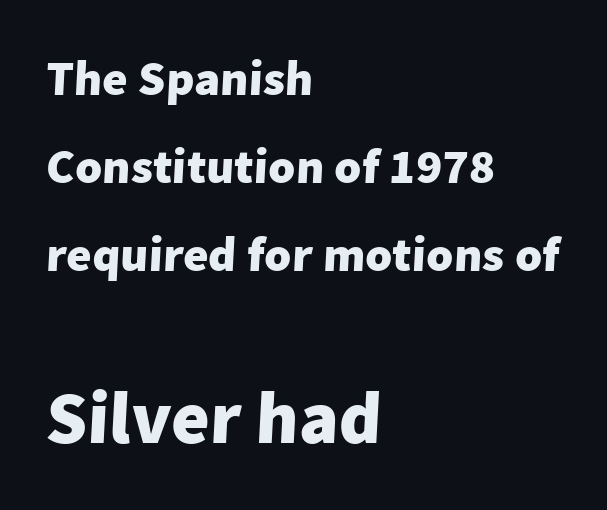
Observe the absence of serifs on each vertical stroke in this sample. Does the copy run flush right? No — it runs flush left. The rendering uses natural spacing where letterforms have individual widths. These lines keep a tight, regular rhythm from letter to letter. The later block is typeset at a bigger size than the earlier block.
